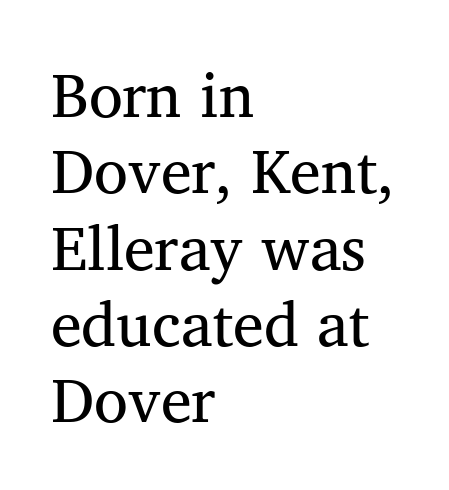
{"serif": "yes", "italic": "no", "bold": "no", "weight": "regular", "width": "normal", "stroke_contrast": "medium", "x_height": "medium", "monospaced": "no", "underline": "no", "align": "left", "line_spacing_ratio": 1.23, "letter_spacing": "normal", "letter_spacing_em": 0.0, "glyph_px": 62}
